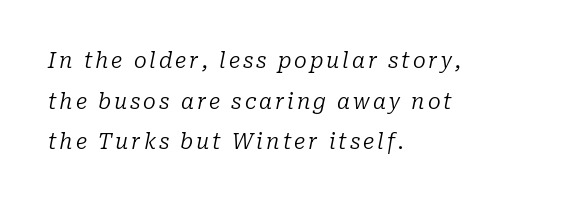
Q: Is the text bold? A: No.
Q: Is the text italic (slanted)? A: Yes, it leans right by about 10 degrees.
Q: Is the text underlined? A: No.
Q: How is the paragraph aligned? A: Left-aligned.
Q: Is the spacing between lines tight, normal or loose? A: Loose.
